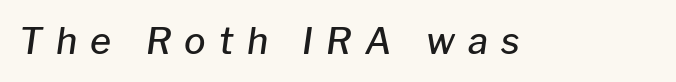
Q: Is the text bold? A: Semi-bold.
Q: Is the text italic (slanted)? A: Yes, it leans right by about 8 degrees.
Q: Is the text underlined? A: No.
Q: Is the spacing between letters normal or unusually wide? A: Unusually wide.
Q: Width (condensed, normal, or wide)? A: Normal.
Q: Stroke contrast? A: Low.
Q: x-height? A: Medium.
Q: Monospaced? A: No.
